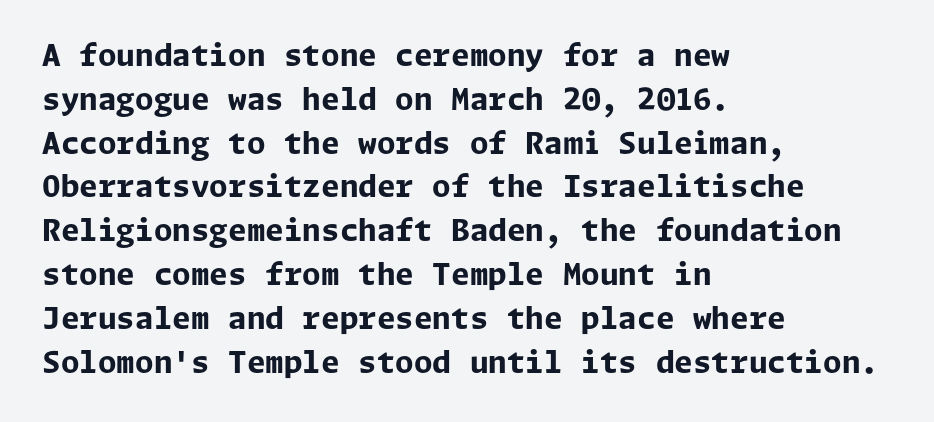
{"serif": "no", "italic": "no", "bold": "yes", "weight": "bold", "width": "normal", "stroke_contrast": "low", "x_height": "medium", "underline": "no", "align": "left", "line_spacing": "normal", "line_spacing_ratio": 1.46, "letter_spacing": "normal", "letter_spacing_em": 0.0, "glyph_px": 30}
